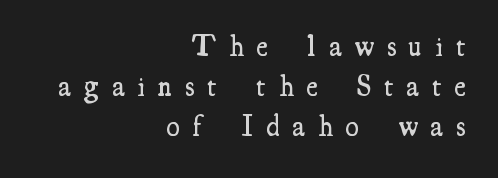
The rows are spaced the way most documents space them. The letters are spread apart with noticeably loose tracking. To sum up the face: it has serifs. Spacing verdict: proportional, widths tailored to each character. This sample is right-justified, so line beginnings fall wherever the words allow.
